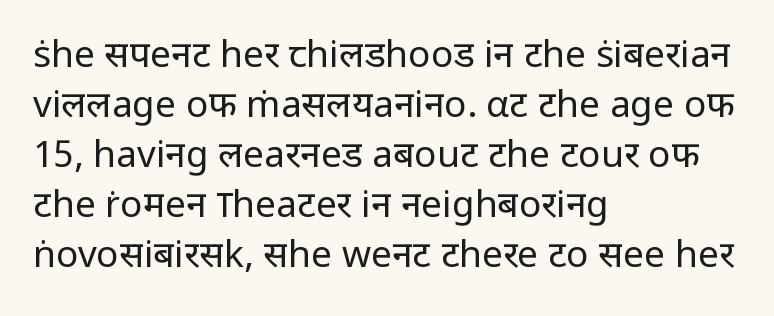
This sample uses plain, unmodified letter spacing. A typesetter would label this face a sans. Any mark beneath the type? The region is blank. Each letter keeps its own natural width here, so spacing adapts to shape.
